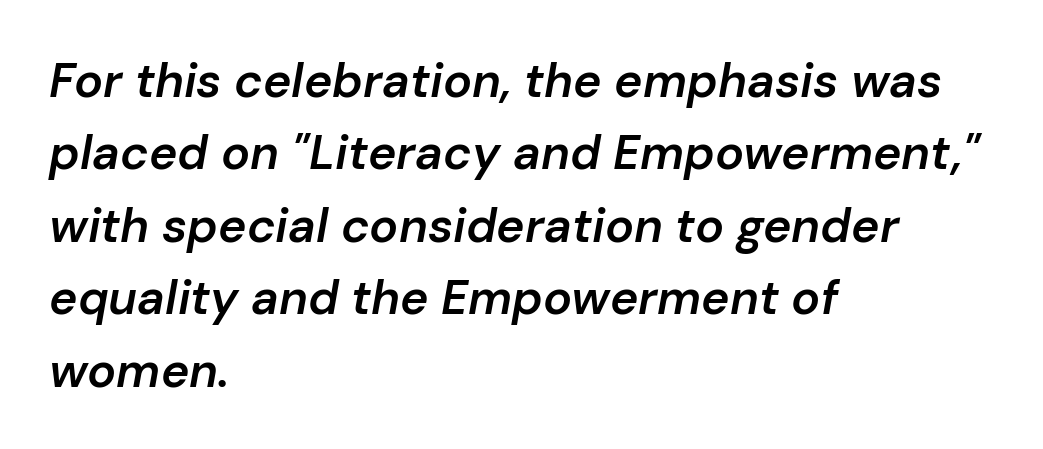
The image shows 48 px semibold type, italic (leaning right); set left-aligned, normal line spacing (1.51x), normal letter spacing, not underlined; low stroke contrast and a medium x-height.
